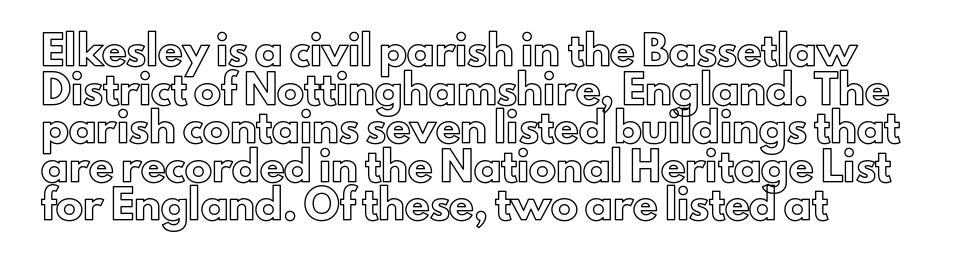
Q: Is the text italic (slanted)? A: No, it is upright.
Q: Is the text underlined? A: No.
Q: Is the spacing between letters normal or unusually wide? A: Normal.
Q: Is the spacing between lines tight, normal or loose? A: Normal.
